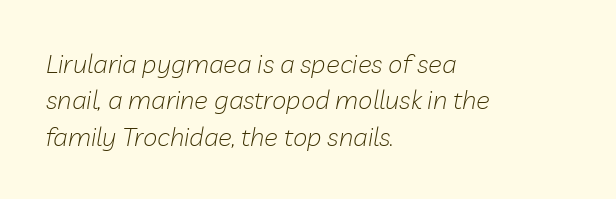
Q: Is the text bold? A: No.
Q: Is the text italic (slanted)? A: Yes, it leans right by about 10 degrees.
Q: Is the text underlined? A: No.
Q: How is the paragraph aligned? A: Left-aligned.
Q: Is the spacing between letters normal or unusually wide? A: Normal.
Q: Is the spacing between lines tight, normal or loose? A: Normal.
